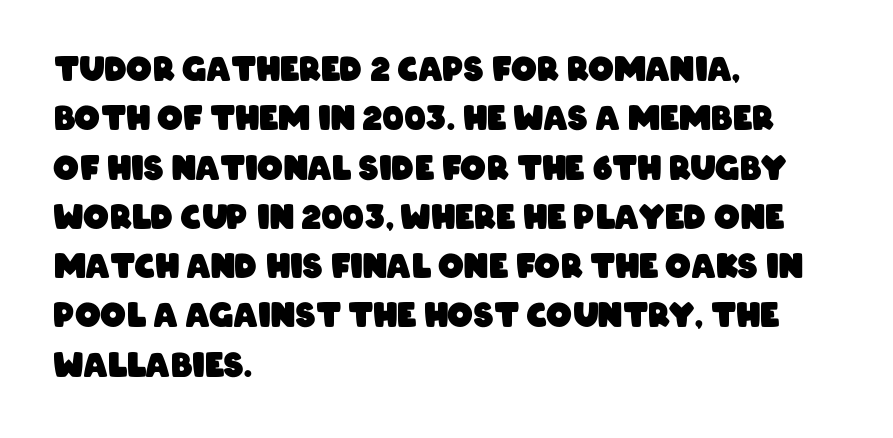
This is sans-serif lettering, the kind often seen on screens and signage. Is the letter spacing exaggerated? No — it looks like the ordinary default. Varying glyph widths throughout — classic text-font behaviour. Only glyphs here, with clear space below each row. Visually the block forms a straight wall on the left and a jagged coastline on the right.
